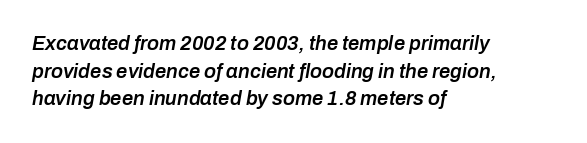
Q: Is the text bold? A: Semi-bold.
Q: Is the text italic (slanted)? A: Yes, it leans right by about 10 degrees.
Q: Is the text underlined? A: No.
Q: How is the paragraph aligned? A: Left-aligned.
Q: Is the spacing between letters normal or unusually wide? A: Normal.
Q: Is the spacing between lines tight, normal or loose? A: Normal.
